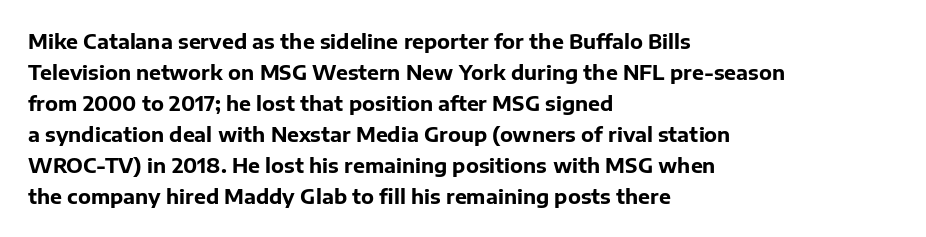
This is heavy type, rendered in bold. No extra tracking has been applied to these lines. The lines in this sample share a left origin and differ only in where they stop. A typesetter would call this leading conventional body-copy spacing. The typography opts for an upright posture over an oblique one. No word sits above an underline.
